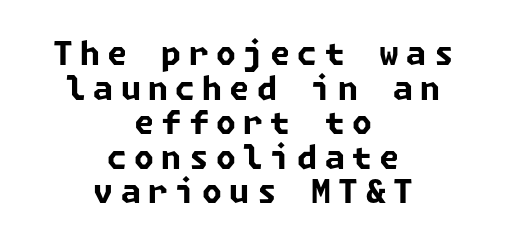
The image shows 32 px bold sans-serif type; set centered, tight line spacing (1.08x), unusually wide letter spacing (+0.23 em), not underlined; low stroke contrast and a medium x-height.
